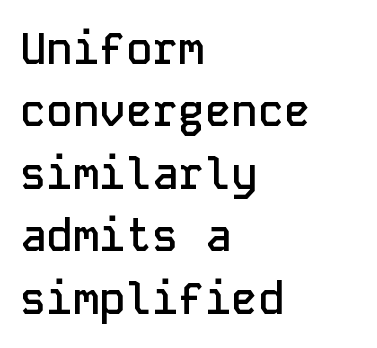
Q: Is the text bold? A: Semi-bold.
Q: Is the text italic (slanted)? A: No, it is upright.
Q: Is the typeface a serif or a sans-serif typeface? A: Sans-serif.
Q: Is the text underlined? A: No.
Q: How is the paragraph aligned? A: Left-aligned.
Q: Is the spacing between letters normal or unusually wide? A: Normal.
Q: Is the spacing between lines tight, normal or loose? A: Normal.
Q: Width (condensed, normal, or wide)? A: Normal.
Q: Stroke contrast? A: Low.
Q: x-height? A: Medium.
Q: Monospaced? A: Yes.
